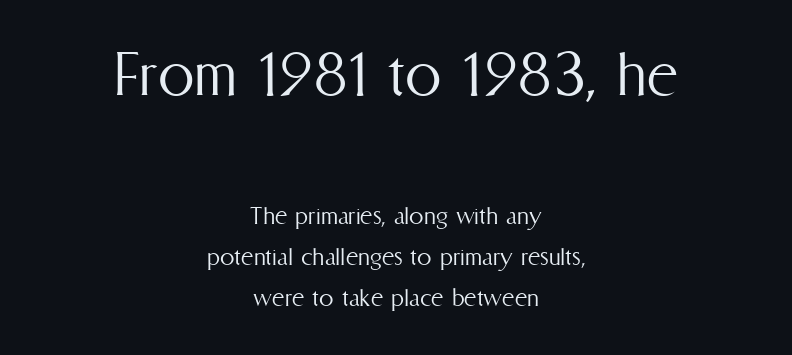
Q: Is the text bold? A: No.
Q: Is the text italic (slanted)? A: No, it is upright.
Q: Is the text underlined? A: No.
Q: How is the paragraph aligned? A: Centered.
Q: Is the spacing between letters normal or unusually wide? A: Normal.
Q: Is the spacing between lines tight, normal or loose? A: Normal.
Q: Which block of text is set in a larger size, the first (top) or the second (bottom)? A: The first (top) one.
Q: Width (condensed, normal, or wide)? A: Condensed.
Q: Stroke contrast? A: Medium.
Q: x-height? A: Medium.
Q: Monospaced? A: No.
